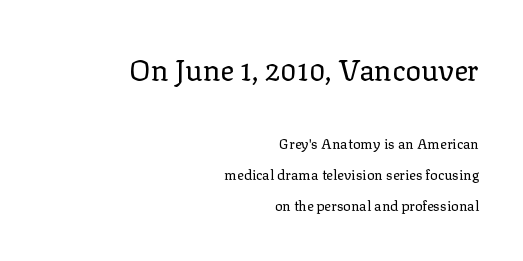
Visually, the top section dominates because its glyphs are scaled up. The passage shown is not underscored anywhere. Proportional: the letters do not fall into vertical columns. Is the letter spacing exaggerated? No — it looks like the ordinary default.
